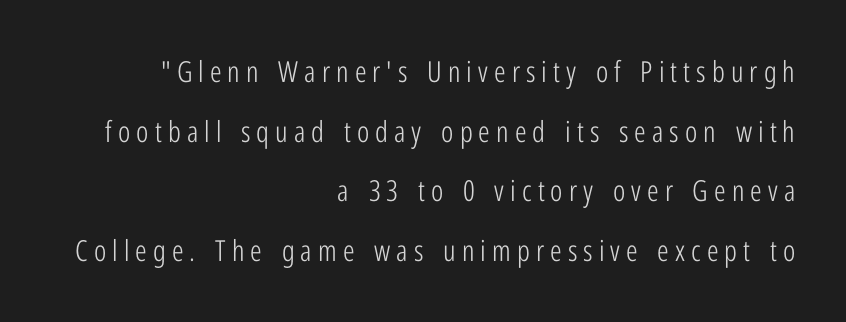
{"serif": "no", "italic": "no", "bold": "no", "weight": "light", "width": "condensed", "stroke_contrast": "low", "x_height": "medium", "monospaced": "no", "underline": "no", "align": "right", "line_spacing": "loose", "line_spacing_ratio": 2.06, "letter_spacing": "wide", "letter_spacing_em": 0.21, "glyph_px": 29}
